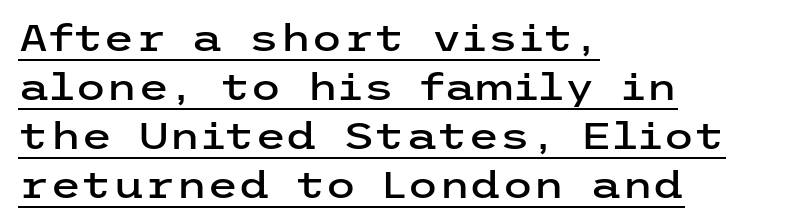
Caption: lettering with a line underneath. The compositor pushed each line to the left boundary. If you drew a line through each stem, it would be perfectly vertical. The designer left line spacing at the default. The characters display no serif detailing; their extremities are plain. The gaps between neighbouring characters are ordinary and unremarkable.
